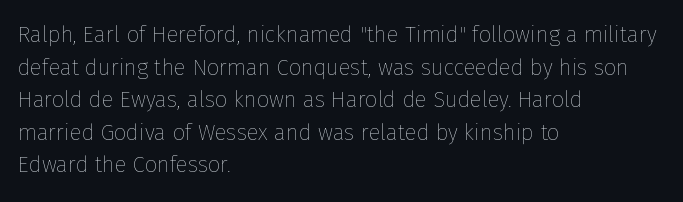
The image shows 22 px text type, upright; set left-aligned, normal line spacing (1.48x), normal letter spacing, not underlined.
